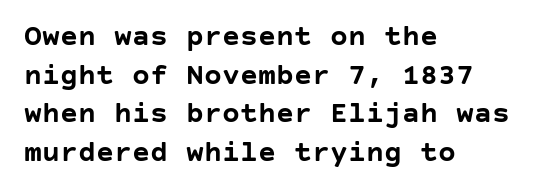
{"serif": "no", "italic": "no", "bold": "yes", "weight": "semibold", "width": "normal", "stroke_contrast": "low", "x_height": "large", "underline": "no", "align": "left", "line_spacing": "normal", "line_spacing_ratio": 1.29, "letter_spacing": "normal", "letter_spacing_em": 0.0, "glyph_px": 30}
